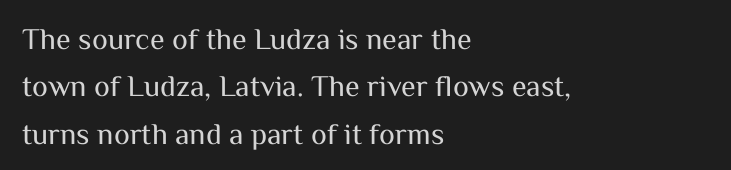
{"serif": "no", "italic": "no", "bold": "no", "weight": "regular", "width": "normal", "stroke_contrast": "medium", "x_height": "medium", "monospaced": "no", "underline": "no", "align": "left", "line_spacing": "normal", "line_spacing_ratio": 1.58, "letter_spacing": "normal", "letter_spacing_em": 0.0, "glyph_px": 30}
